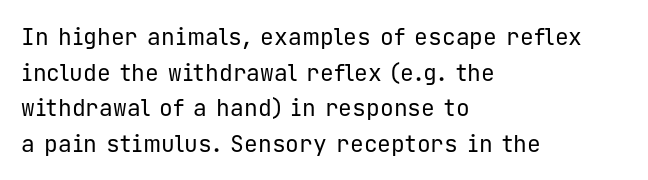
{"italic": "no", "bold": "no", "underline": "no", "align": "left", "line_spacing": "normal", "line_spacing_ratio": 1.55, "letter_spacing": "normal", "letter_spacing_em": 0.0, "glyph_px": 23}
